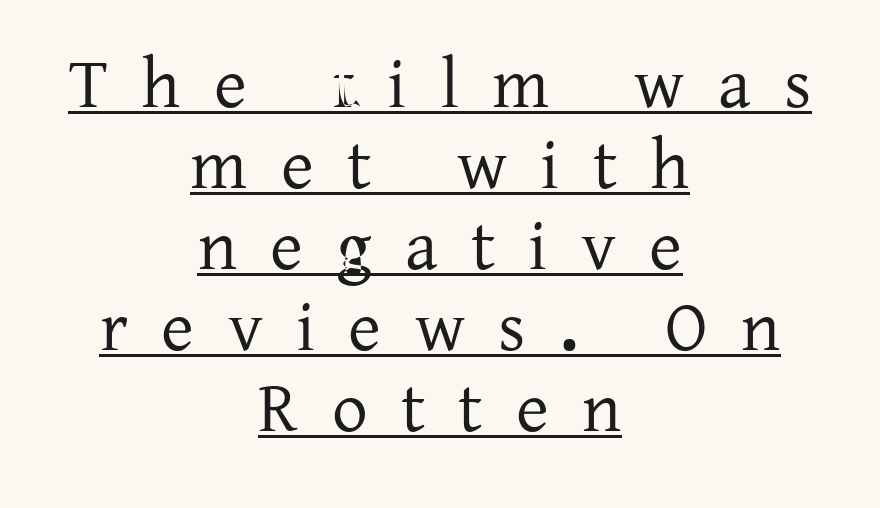
Q: Is the text italic (slanted)? A: No, it is upright.
Q: Is the typeface a serif or a sans-serif typeface? A: Serif.
Q: Is the text underlined? A: Yes.
Q: How is the paragraph aligned? A: Centered.
Q: Is the spacing between letters normal or unusually wide? A: Unusually wide.
Q: Is the spacing between lines tight, normal or loose? A: Tight.
Q: Width (condensed, normal, or wide)? A: Normal.
Q: Stroke contrast? A: Low.
Q: x-height? A: Medium.
Q: Monospaced? A: No.
